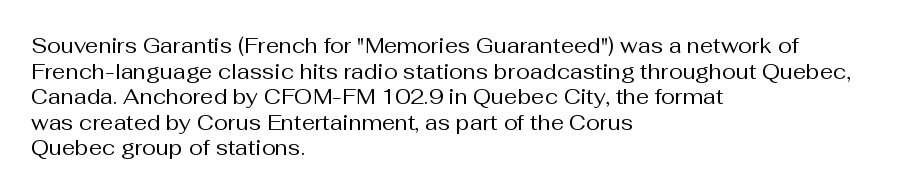
Q: Is the text bold? A: No.
Q: Is the text italic (slanted)? A: No, it is upright.
Q: Is the text underlined? A: No.
Q: How is the paragraph aligned? A: Left-aligned.
Q: Is the spacing between letters normal or unusually wide? A: Normal.
